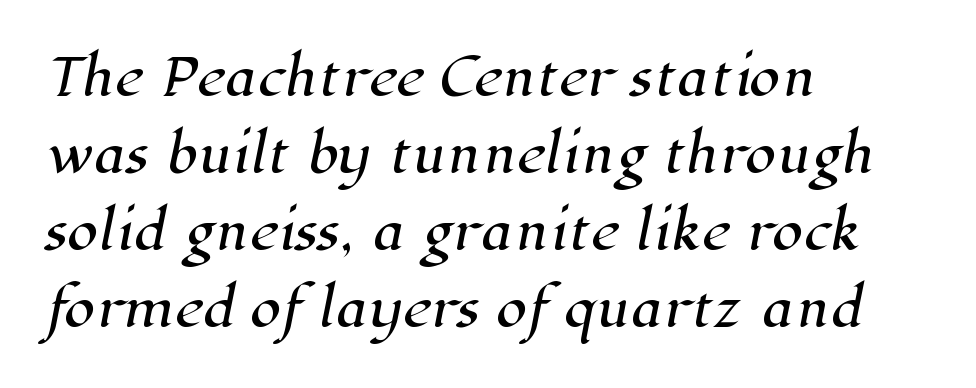
{"serif": "yes", "width": "normal", "stroke_contrast": "high", "x_height": "medium", "monospaced": "no", "underline": "no", "align": "left", "line_spacing": "normal", "line_spacing_ratio": 1.54, "letter_spacing": "normal", "letter_spacing_em": 0.0, "glyph_px": 50}
